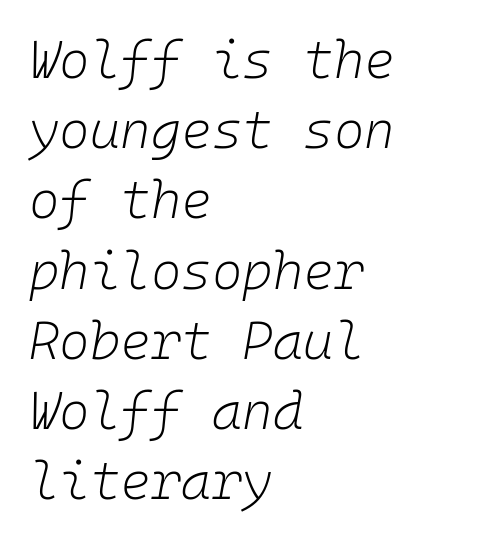
{"italic": "yes", "lean": "right", "slant_degrees": 10, "bold": "no", "weight": "light", "width": "normal", "stroke_contrast": "low", "x_height": "medium", "monospaced": "yes", "underline": "no", "align": "left", "line_spacing": "normal", "line_spacing_ratio": 1.35, "letter_spacing": "normal", "letter_spacing_em": 0.0, "glyph_px": 52}
